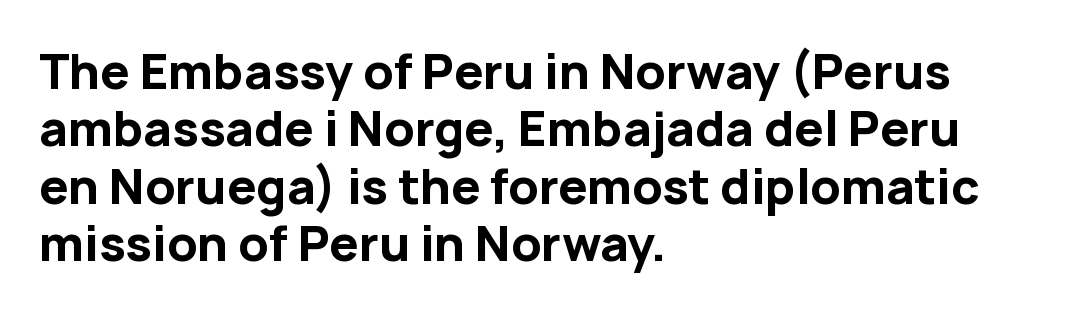
The image shows 47 px bold sans-serif type, upright; set left-aligned, line spacing 1.22x, normal letter spacing, not underlined; low stroke contrast and a medium x-height.
